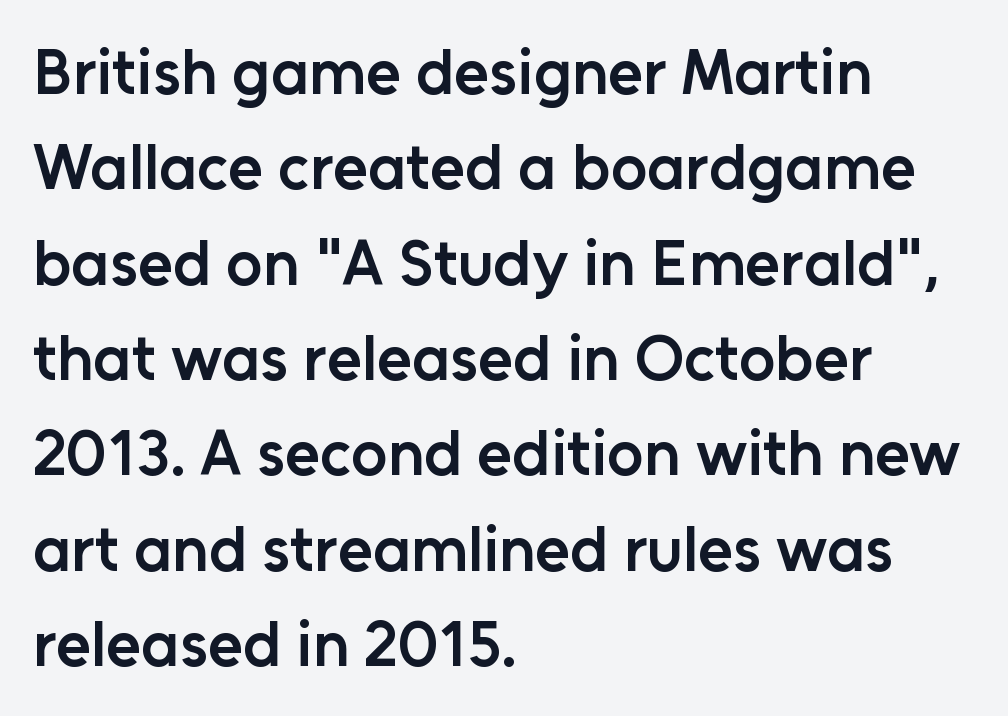
The image shows 64 px semibold sans-serif type, upright; set left-aligned, normal line spacing (1.49x), normal letter spacing, not underlined; low stroke contrast and a medium x-height.
